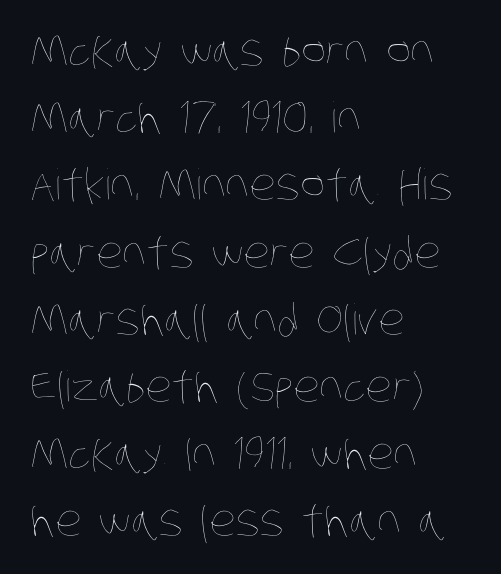
{"bold": "no", "weight": "thin", "width": "condensed", "stroke_contrast": "low", "x_height": "large", "monospaced": "no", "underline": "no", "align": "left", "line_spacing": "normal", "line_spacing_ratio": 1.6, "letter_spacing": "normal", "letter_spacing_em": 0.0, "glyph_px": 42}
